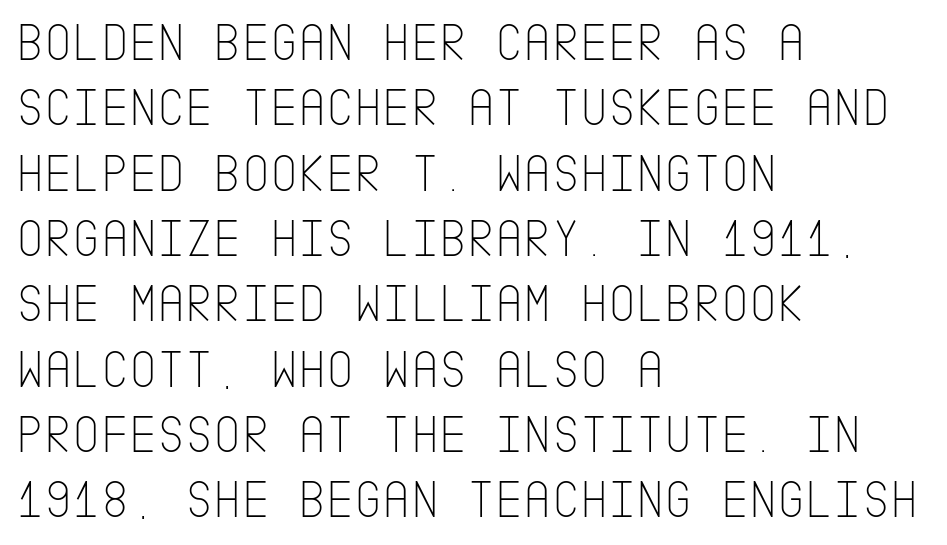
{"serif": "no", "italic": "no", "bold": "no", "weight": "thin", "width": "condensed", "stroke_contrast": "low", "x_height": "large", "underline": "no", "align": "left", "line_spacing_ratio": 1.21, "letter_spacing": "normal", "letter_spacing_em": 0.0, "glyph_px": 54}
